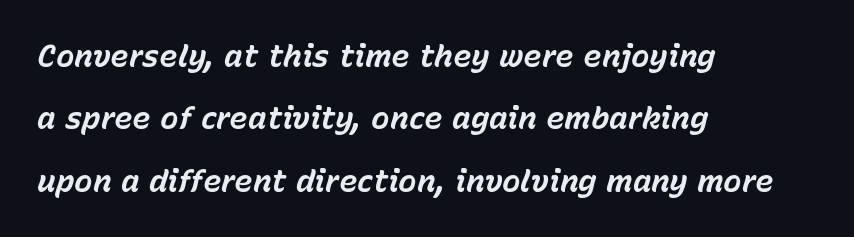
Each line starts at the same left margin while the right side varies. What stands out about the letter spacing? Nothing — it is the standard amount. Looking at the ascenders, they clearly lean. The gap between lines stays unmarked. I'd describe the lettering as bold — thick and assertive. Spacing verdict: proportional, widths tailored to each character.
